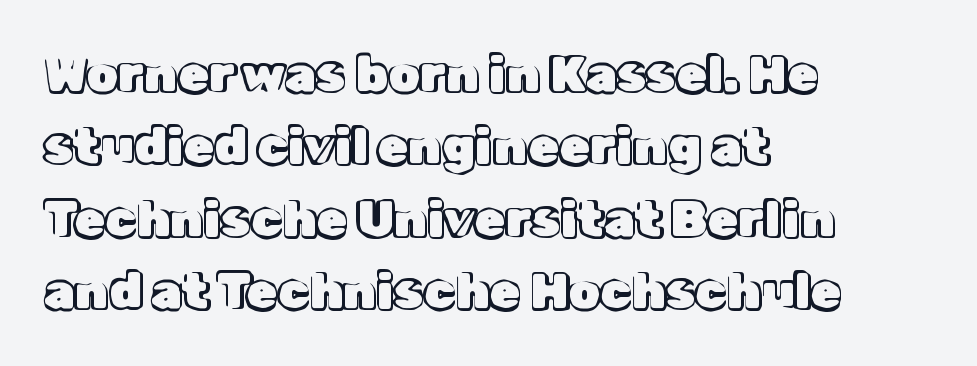
Q: Is the text italic (slanted)? A: No, it is upright.
Q: Is the text underlined? A: No.
Q: How is the paragraph aligned? A: Left-aligned.
Q: Is the spacing between letters normal or unusually wide? A: Normal.
Q: Is the spacing between lines tight, normal or loose? A: Normal.
Q: Width (condensed, normal, or wide)? A: Normal.
Q: x-height? A: Medium.
Q: Monospaced? A: No.
